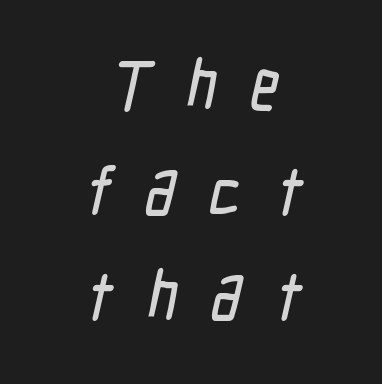
{"serif": "no", "width": "condensed", "stroke_contrast": "low", "x_height": "medium", "monospaced": "no", "underline": "no", "align": "center", "line_spacing": "normal", "line_spacing_ratio": 1.53, "letter_spacing": "wide", "letter_spacing_em": 0.49, "glyph_px": 69}
